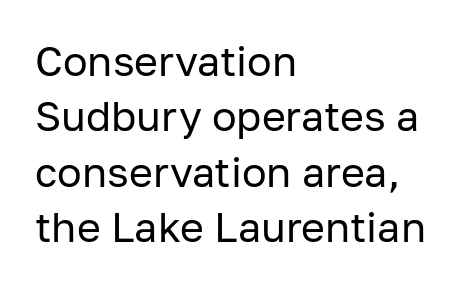
Q: Is the text bold? A: No.
Q: Is the text italic (slanted)? A: No, it is upright.
Q: Is the typeface a serif or a sans-serif typeface? A: Sans-serif.
Q: Is the text underlined? A: No.
Q: How is the paragraph aligned? A: Left-aligned.
Q: Is the spacing between letters normal or unusually wide? A: Normal.
Q: Is the spacing between lines tight, normal or loose? A: Normal.
Q: Width (condensed, normal, or wide)? A: Normal.
Q: Stroke contrast? A: Low.
Q: x-height? A: Medium.
Q: Monospaced? A: No.
